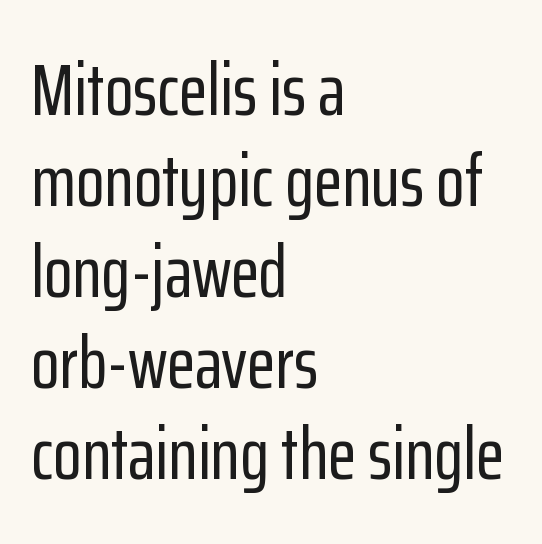
Only glyphs here, with clear space below each row. This sample uses a sans-serif face. Nobody touched the tracking dial on this one. This sample has the flowing, uneven cadence of proportional lettering.
